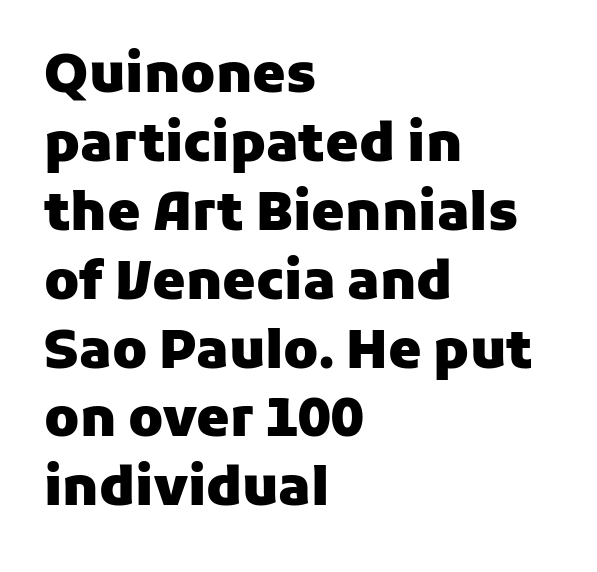
The gap between lines stays unmarked. One glance says typical: line gaps are just what's usual. Spacing verdict: proportional, widths tailored to each character. The passage is arranged the way most books set body copy — flush left. Italic? Not at all — the glyphs are vertical.
